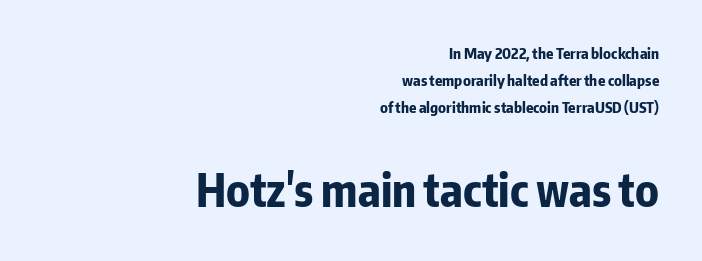
The image shows 45 px bold, condensed sans-serif type, upright; set right-aligned, line spacing 1.81x, normal letter spacing, not underlined; the second (bottom) block is 3.0x larger; low stroke contrast and a medium x-height.
